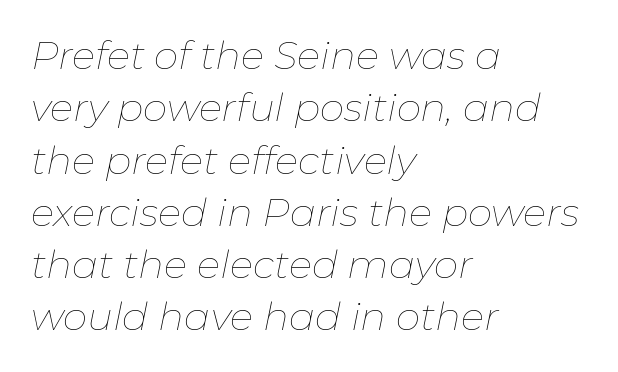
{"italic": "yes", "lean": "right", "slant_degrees": 11, "bold": "no", "weight": "thin", "width": "normal", "stroke_contrast": "low", "x_height": "medium", "monospaced": "no", "underline": "no", "align": "left", "line_spacing": "normal", "line_spacing_ratio": 1.34, "letter_spacing": "normal", "letter_spacing_em": 0.0, "glyph_px": 39}
